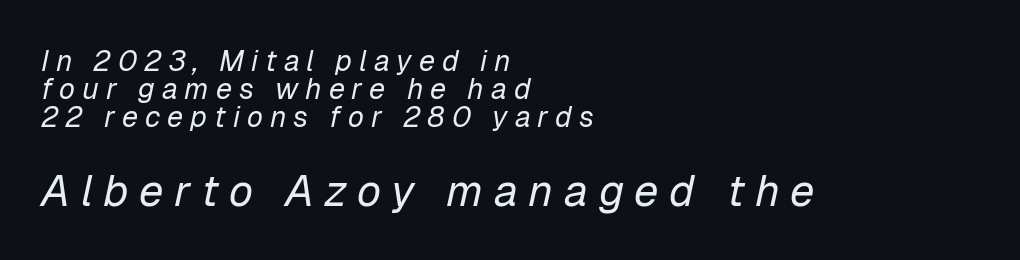
Q: Is the text bold? A: No.
Q: Is the text italic (slanted)? A: Yes, it leans right by about 12 degrees.
Q: Is the text underlined? A: No.
Q: How is the paragraph aligned? A: Left-aligned.
Q: Is the spacing between letters normal or unusually wide? A: Unusually wide.
Q: Is the spacing between lines tight, normal or loose? A: Tight.
Q: Which block of text is set in a larger size, the first (top) or the second (bottom)? A: The second (bottom) one.
Q: Width (condensed, normal, or wide)? A: Normal.
Q: Stroke contrast? A: Low.
Q: x-height? A: Medium.
Q: Monospaced? A: No.
